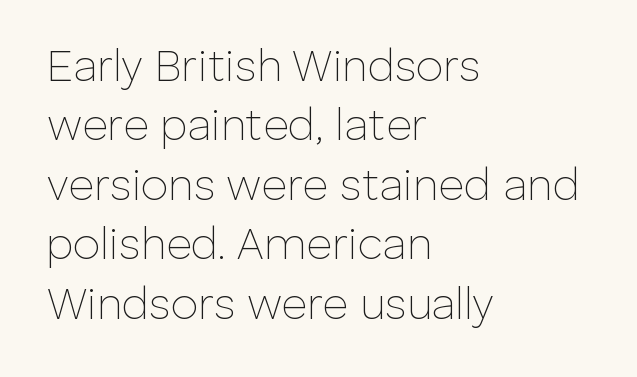
Looks like regular typesetting: each glyph gets only the width it needs. Vertical stems look standard width or narrower in stroke. Is there much room between lines? A standard amount, neither cramped nor airy. Style check: upright. This is sans-serif lettering, the kind often seen on screens and signage. The paragraph shown leans on its left margin.
